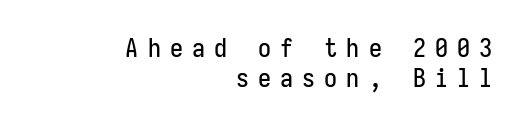
{"italic": "no", "underline": "no", "align": "right", "line_spacing": "tight", "line_spacing_ratio": 1.15, "letter_spacing": "wide", "letter_spacing_em": 0.35, "glyph_px": 26}
